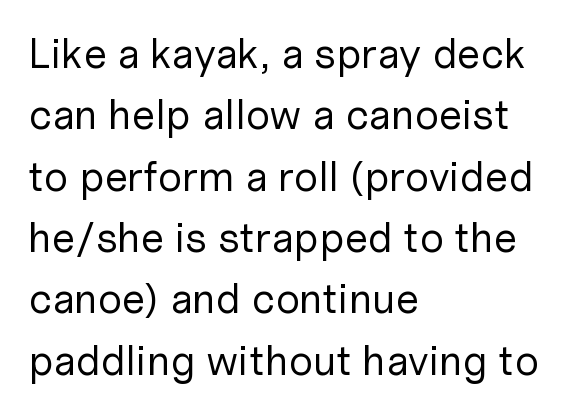
The image shows 42 px regular-weight sans-serif type, upright; set left-aligned, normal line spacing (1.46x), normal letter spacing, not underlined; low stroke contrast and a medium x-height.
